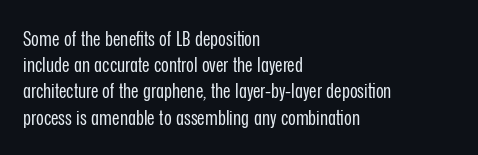
Q: Is the text bold? A: No.
Q: Is the text italic (slanted)? A: No, it is upright.
Q: Is the text underlined? A: No.
Q: How is the paragraph aligned? A: Left-aligned.
Q: Is the spacing between letters normal or unusually wide? A: Normal.
Q: Is the spacing between lines tight, normal or loose? A: Normal.
